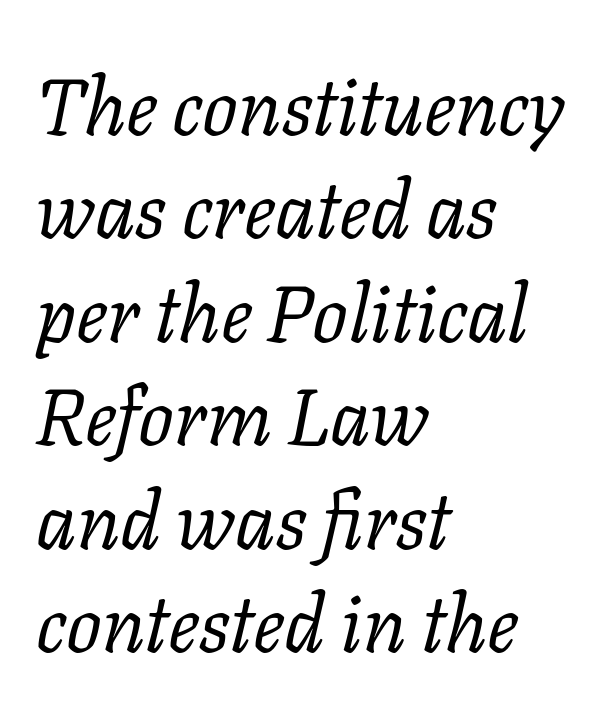
This sample has the flowing, uneven cadence of proportional lettering. The letters are slanted; this is an italic face. Does the copy run flush right? No — it runs flush left. The typeface has the unassuming heft of standard copy or less. Does extra space separate the letters? No, they use regular spacing.
